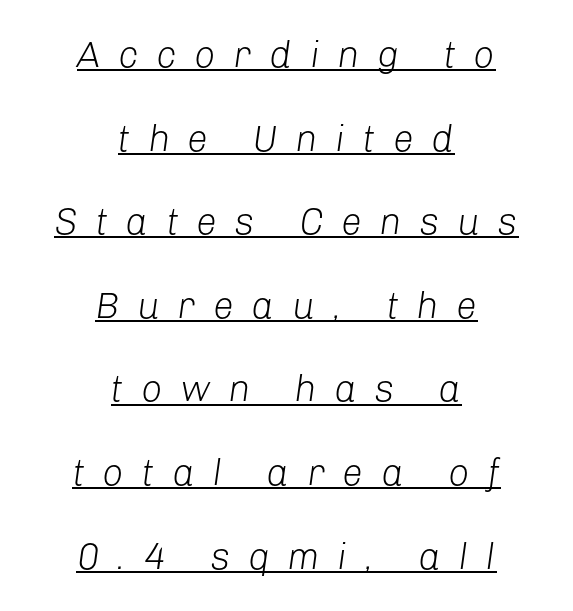
The compositor balanced each line on the midline. There is plenty of visible air inserted between adjacent glyphs. Character widths vary here, with narrow letters taking less room than wide ones. No letter is thick-stroked: the sample isn't bold. The face used here has a pronounced slope to its letters.
